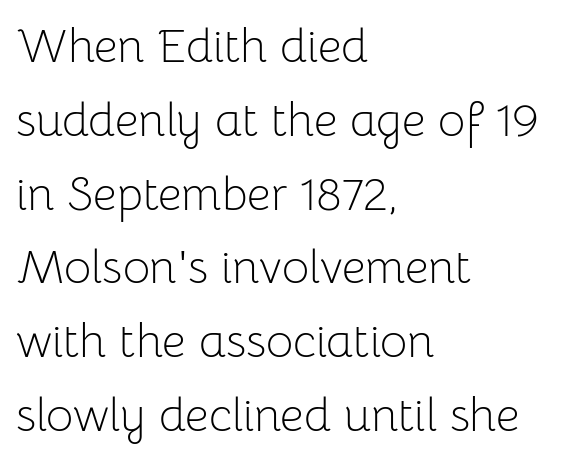
You can tell it's not italic because the verticals are truly vertical. The typeface has the unassuming heft of standard copy or less. Looks like regular typesetting: each glyph gets only the width it needs. The horizontal fit of the characters is conventional and even. Notice how the passage keeps a crisp vertical edge on the left only. The font family rendered here belongs to the sans-serif group.
